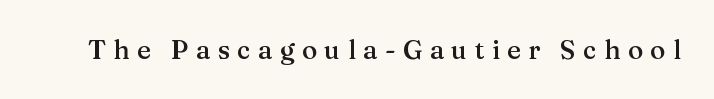
Q: Is the text bold? A: Semi-bold.
Q: Is the text italic (slanted)? A: No, it is upright.
Q: Is the text underlined? A: No.
Q: Is the spacing between letters normal or unusually wide? A: Unusually wide.
